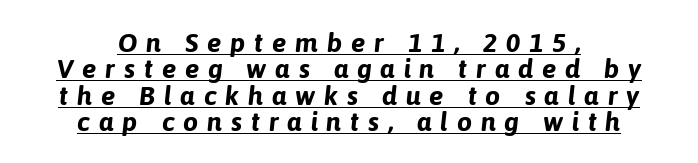
{"italic": "yes", "lean": "right", "slant_degrees": 6, "bold": "yes", "underline": "yes", "align": "center", "line_spacing": "tight", "line_spacing_ratio": 0.98, "letter_spacing": "wide", "letter_spacing_em": 0.32, "glyph_px": 27}
